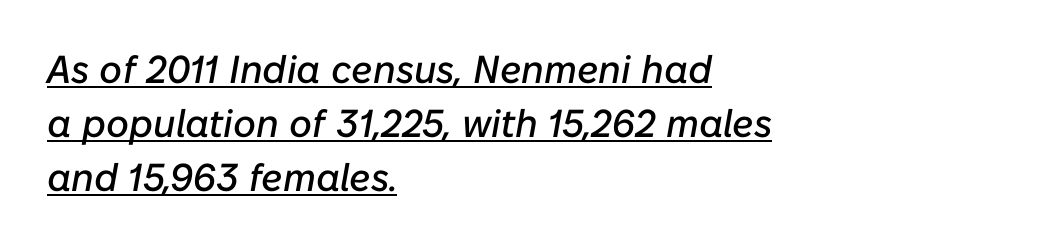
The passage shown is underscored from start to finish. Which margin do the lines hug? The left one — the right edge is uneven. Inter-character spacing is left at the font's built-in metrics. Notice how the stems are inclined rather than vertical — that's the hallmark of italics.
